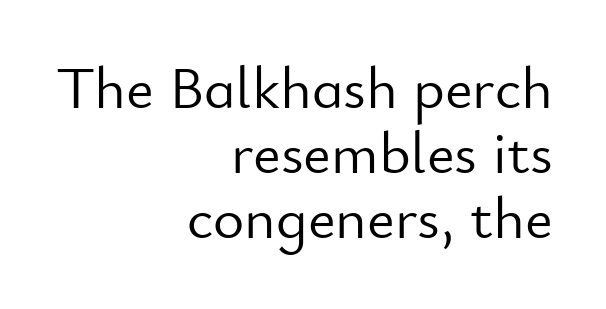
The image shows 60 px light sans-serif type, upright; set right-aligned, tight line spacing (1.08x), normal letter spacing, not underlined; low stroke contrast and a small x-height.
